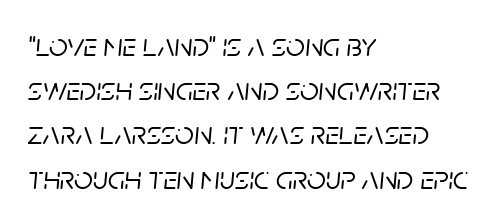
Anything drawn beneath the words? Only blank space. Italic: yes, the glyphs are oblique. Interline gaps are of average width in this sample. Between one letter and the next there's only the usual sliver of space.
